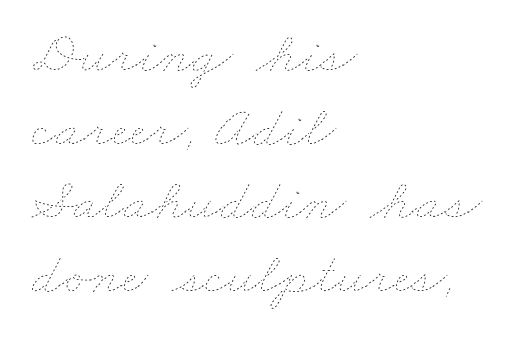
Q: Is the text bold? A: No.
Q: Is the text underlined? A: No.
Q: How is the paragraph aligned? A: Left-aligned.
Q: Is the spacing between letters normal or unusually wide? A: Normal.
Q: Is the spacing between lines tight, normal or loose? A: Normal.
Q: Width (condensed, normal, or wide)? A: Wide.
Q: Stroke contrast? A: Low.
Q: x-height? A: Small.
Q: Monospaced? A: No.
